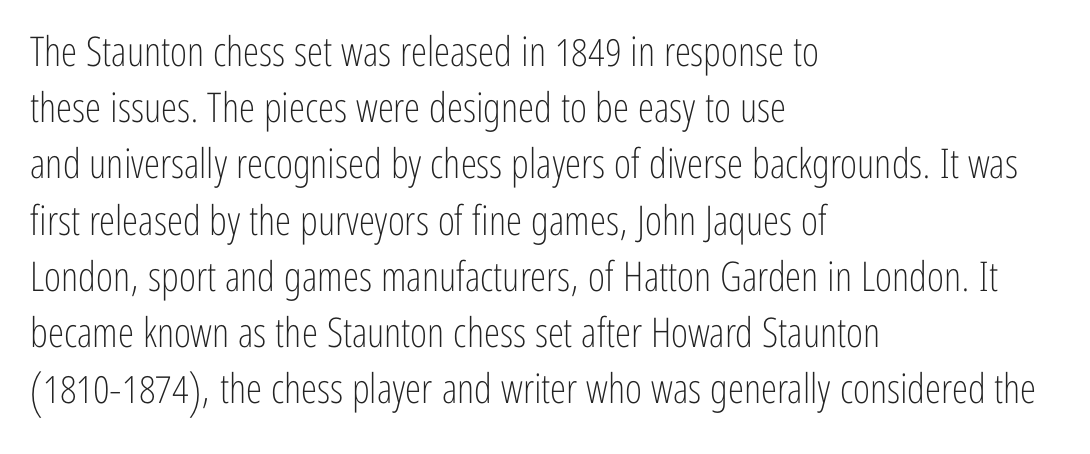
Q: Is the text bold? A: No.
Q: Is the text italic (slanted)? A: No, it is upright.
Q: Is the typeface a serif or a sans-serif typeface? A: Sans-serif.
Q: Is the text underlined? A: No.
Q: How is the paragraph aligned? A: Left-aligned.
Q: Is the spacing between letters normal or unusually wide? A: Normal.
Q: Is the spacing between lines tight, normal or loose? A: Normal.
Q: Width (condensed, normal, or wide)? A: Condensed.
Q: Stroke contrast? A: Low.
Q: x-height? A: Medium.
Q: Monospaced? A: No.
